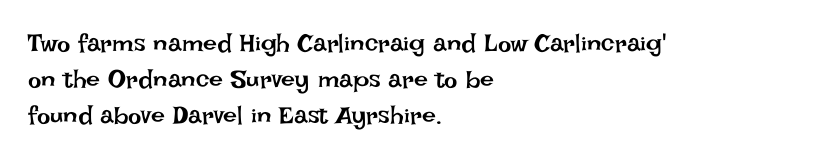
Q: Is the text bold? A: No.
Q: Is the text italic (slanted)? A: No, it is upright.
Q: Is the text underlined? A: No.
Q: How is the paragraph aligned? A: Left-aligned.
Q: Is the spacing between letters normal or unusually wide? A: Normal.
Q: Is the spacing between lines tight, normal or loose? A: Normal.
